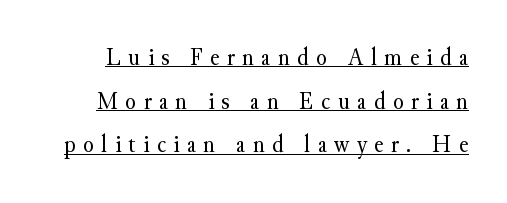
{"italic": "no", "bold": "no", "underline": "yes", "line_spacing_ratio": 1.75, "letter_spacing": "wide", "letter_spacing_em": 0.3, "glyph_px": 25}
